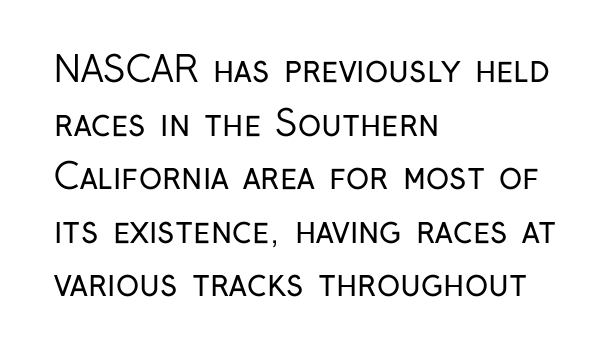
{"serif": "no", "italic": "no", "bold": "no", "weight": "regular", "width": "condensed", "stroke_contrast": "low", "x_height": "medium", "monospaced": "no", "underline": "no", "align": "left", "line_spacing": "normal", "line_spacing_ratio": 1.53, "letter_spacing": "normal", "letter_spacing_em": 0.0, "glyph_px": 35}
